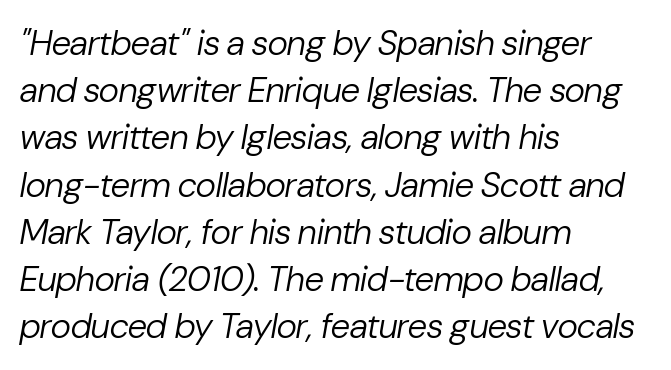
The image shows 35 px regular-weight type, italic (leaning right); set left-aligned, normal line spacing (1.35x), normal letter spacing, not underlined; low stroke contrast and a medium x-height.
